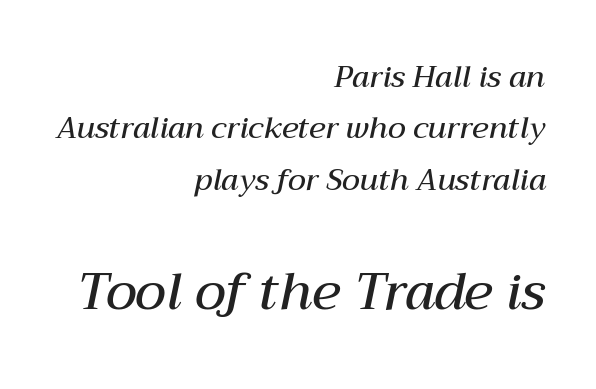
The typesetter chose a ragged-left arrangement here. The rendering uses a semibold face; strokes are thickened but not to full bold. The more generous point size was reserved for the lower chunk. Descender tails drop into unmarked territory. This sample has the flowing, uneven cadence of proportional lettering. Nothing unusual about the tracking: characters are spaced as the font intends.
